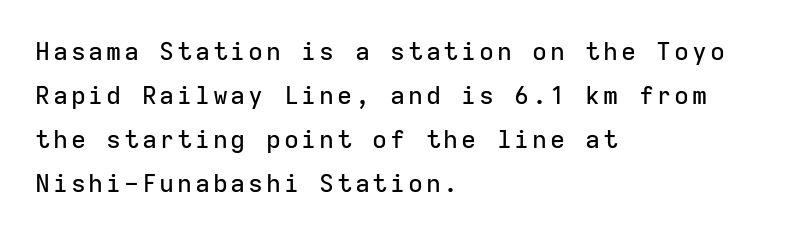
Q: Is the text italic (slanted)? A: No, it is upright.
Q: Is the text underlined? A: No.
Q: How is the paragraph aligned? A: Left-aligned.
